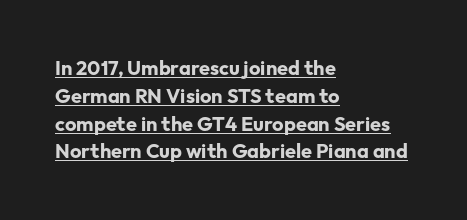
Q: Is the text bold? A: Yes.
Q: Is the text italic (slanted)? A: No, it is upright.
Q: Is the text underlined? A: Yes.
Q: How is the paragraph aligned? A: Left-aligned.
Q: Is the spacing between letters normal or unusually wide? A: Normal.
Q: Is the spacing between lines tight, normal or loose? A: Normal.
